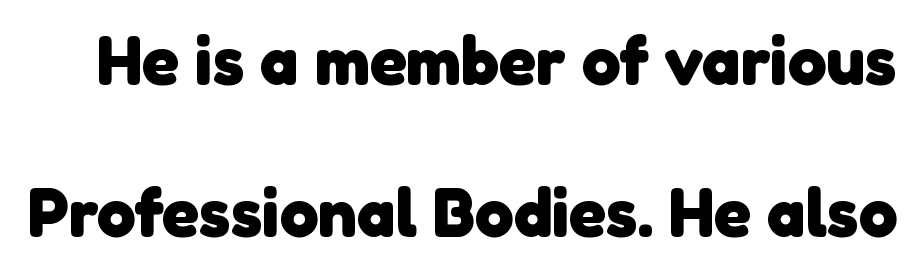
Think of a printed novel: that variable character pitch is what you see here. The zone under the glyphs is completely vacant. Note: no serifs on the glyphs. Short note: letters normally spaced. Typographic density is high because the face is bold. This block would shrink considerably if given ordinary leading; it's expanded now.
